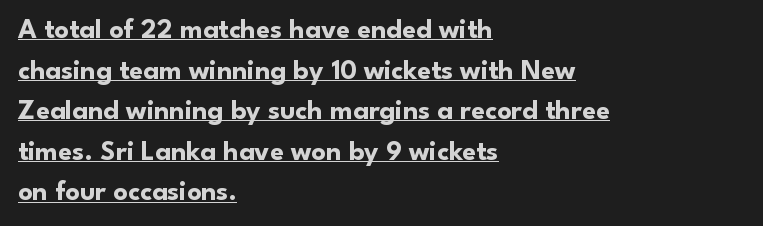
The image shows 28 px bold sans-serif type, upright; set left-aligned, normal line spacing (1.45x), normal letter spacing, underlined; low stroke contrast and a small x-height.
